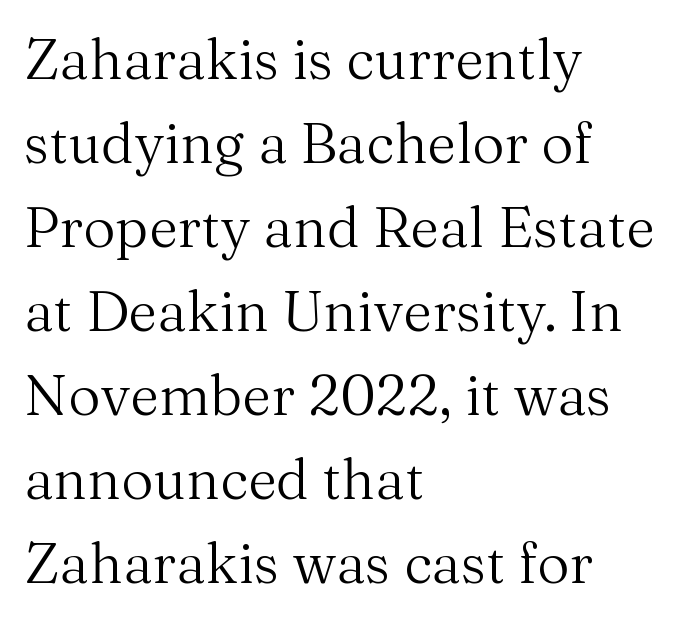
{"serif": "yes", "italic": "no", "bold": "no", "weight": "regular", "width": "normal", "stroke_contrast": "medium", "x_height": "medium", "monospaced": "no", "underline": "no", "align": "left", "line_spacing": "normal", "line_spacing_ratio": 1.5, "letter_spacing": "normal", "letter_spacing_em": 0.0, "glyph_px": 56}
